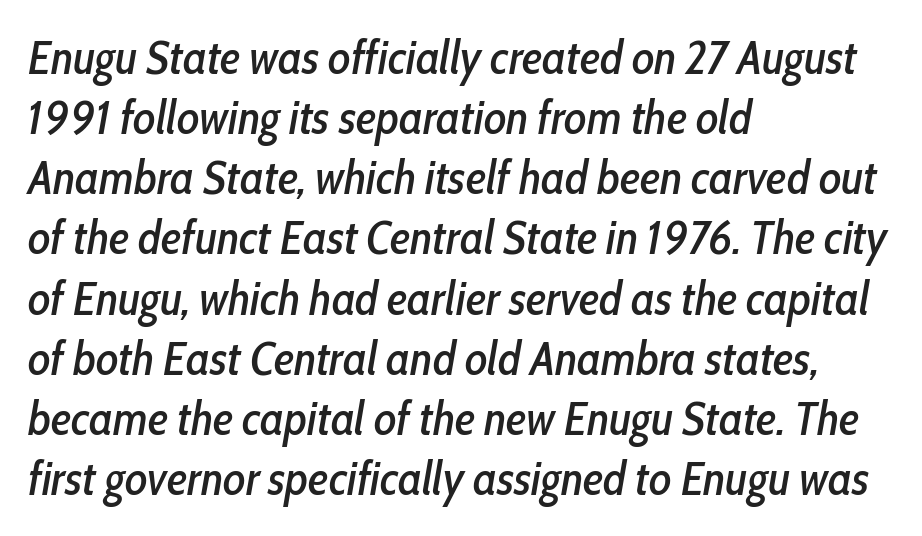
Q: Is the text italic (slanted)? A: Yes, it leans right by about 10 degrees.
Q: Is the text underlined? A: No.
Q: How is the paragraph aligned? A: Left-aligned.
Q: Is the spacing between letters normal or unusually wide? A: Normal.
Q: Is the spacing between lines tight, normal or loose? A: Normal.
Q: Width (condensed, normal, or wide)? A: Condensed.
Q: Stroke contrast? A: Low.
Q: x-height? A: Medium.
Q: Monospaced? A: No.
